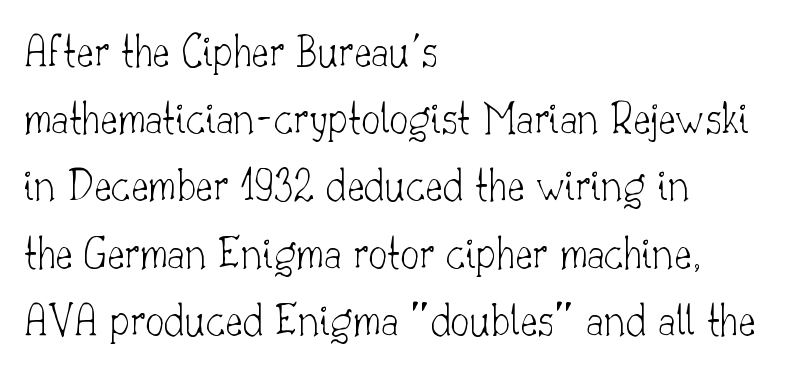
The image shows 47 px thin serif type, upright; set left-aligned, normal line spacing (1.43x), normal letter spacing, not underlined; low stroke contrast and a small x-height.
